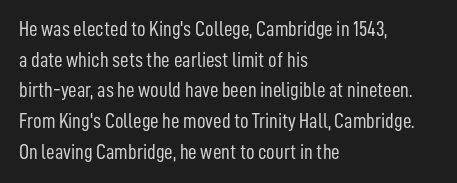
The image shows 21 px text type, upright; set left-aligned, normal line spacing (1.46x), normal letter spacing, not underlined.
